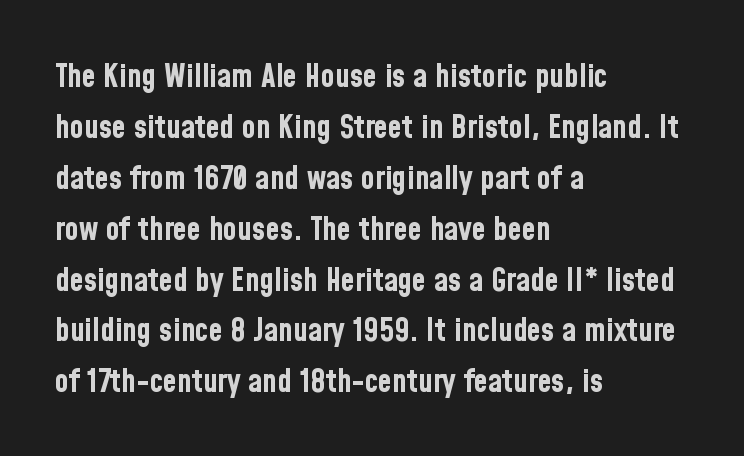
The gaps between neighbouring characters are ordinary and unremarkable. Its strokes are broad and dark, the hallmark of bold type. A typesetter would call this proportional, since set widths differ per character. The type sits square on the baseline with zero lean. This block has exactly the height ordinary leading produces.
